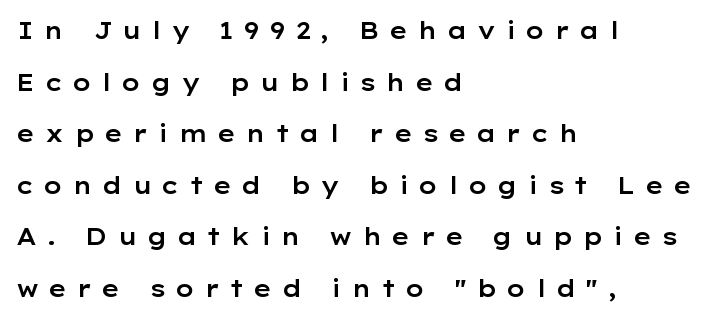
The image shows 23 px text type, upright; set left-aligned, loose line spacing (2.24x), unusually wide letter spacing (+0.39 em), not underlined.
